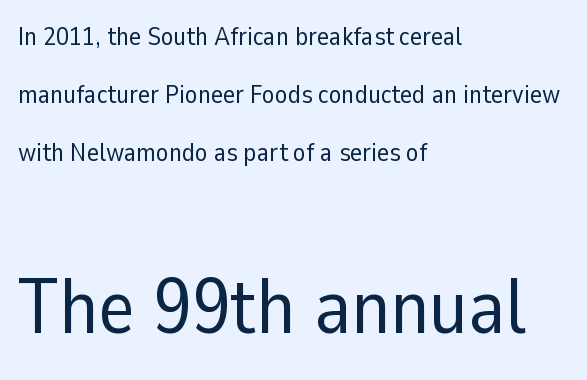
Q: Is the text bold? A: No.
Q: Is the text italic (slanted)? A: No, it is upright.
Q: Is the typeface a serif or a sans-serif typeface? A: Sans-serif.
Q: Is the text underlined? A: No.
Q: How is the paragraph aligned? A: Left-aligned.
Q: Is the spacing between letters normal or unusually wide? A: Normal.
Q: Is the spacing between lines tight, normal or loose? A: Loose.
Q: Which block of text is set in a larger size, the first (top) or the second (bottom)? A: The second (bottom) one.
Q: Width (condensed, normal, or wide)? A: Normal.
Q: Stroke contrast? A: Low.
Q: x-height? A: Medium.
Q: Monospaced? A: No.
